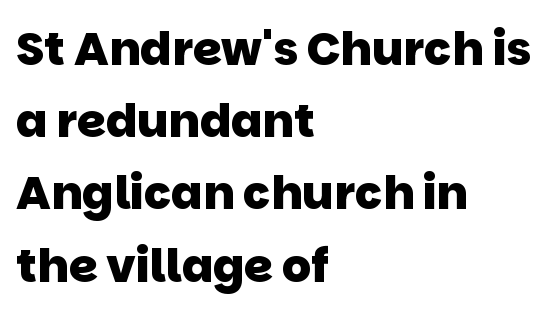
{"serif": "no", "bold": "yes", "weight": "heavy", "width": "normal", "stroke_contrast": "low", "x_height": "large", "monospaced": "no", "underline": "no", "align": "left", "line_spacing": "normal", "line_spacing_ratio": 1.57, "letter_spacing": "normal", "letter_spacing_em": 0.0, "glyph_px": 46}
